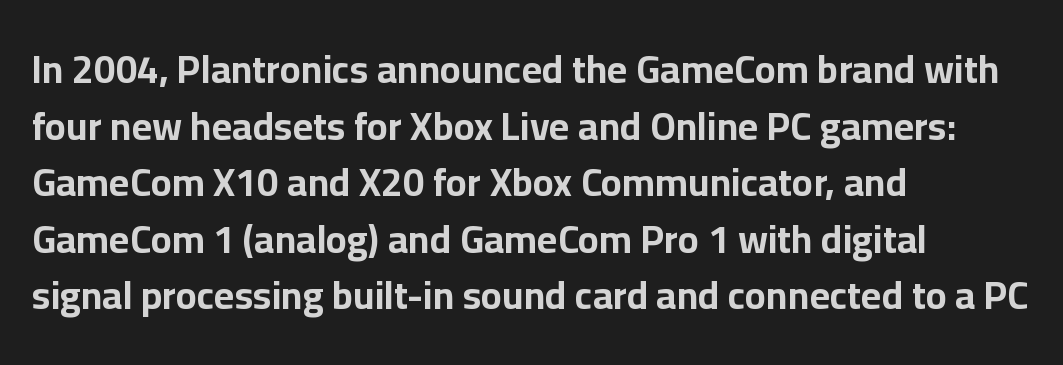
The image shows 39 px bold sans-serif type, upright; set left-aligned, normal line spacing (1.45x), normal letter spacing, not underlined; low stroke contrast and a medium x-height.
